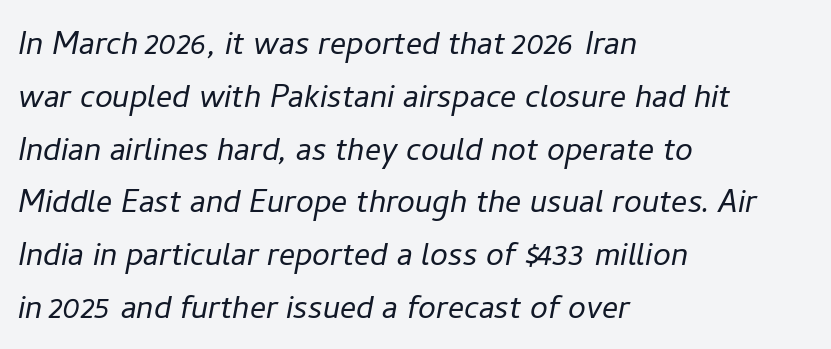
Q: Is the text bold? A: No.
Q: Is the text italic (slanted)? A: Yes, it leans right by about 11 degrees.
Q: Is the text underlined? A: No.
Q: How is the paragraph aligned? A: Left-aligned.
Q: Is the spacing between letters normal or unusually wide? A: Normal.
Q: Is the spacing between lines tight, normal or loose? A: Normal.
Q: Width (condensed, normal, or wide)? A: Normal.
Q: Stroke contrast? A: Low.
Q: x-height? A: Medium.
Q: Monospaced? A: No.
